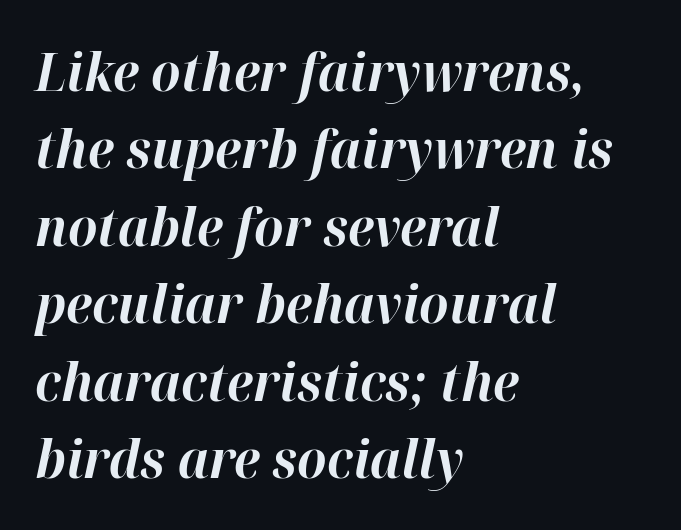
No word sits above an underline. Is the block centered? No — it sits flush against the left margin. Vertical spacing — default. The face used here has the dense, thick strokes of a bold. A typesetter would call this zero additional tracking. Compared with ordinary roman type, these characters are visibly tilted.
